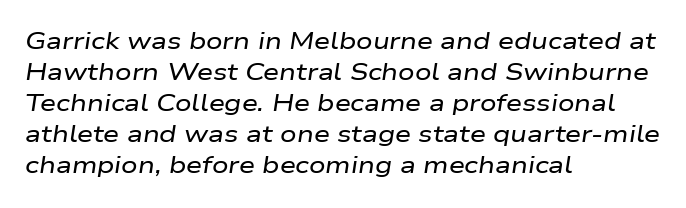
{"italic": "yes", "lean": "right", "slant_degrees": 9, "underline": "no", "align": "left", "line_spacing": "normal", "line_spacing_ratio": 1.35, "letter_spacing": "normal", "letter_spacing_em": 0.0, "glyph_px": 23}
